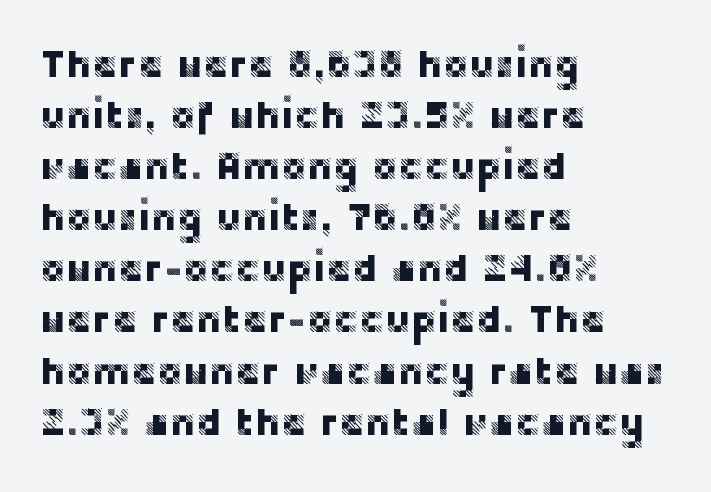
{"serif": "no", "italic": "no", "width": "normal", "stroke_contrast": "low", "x_height": "large", "monospaced": "no", "underline": "no", "align": "left", "line_spacing": "normal", "line_spacing_ratio": 1.31, "letter_spacing": "normal", "letter_spacing_em": 0.0, "glyph_px": 39}
